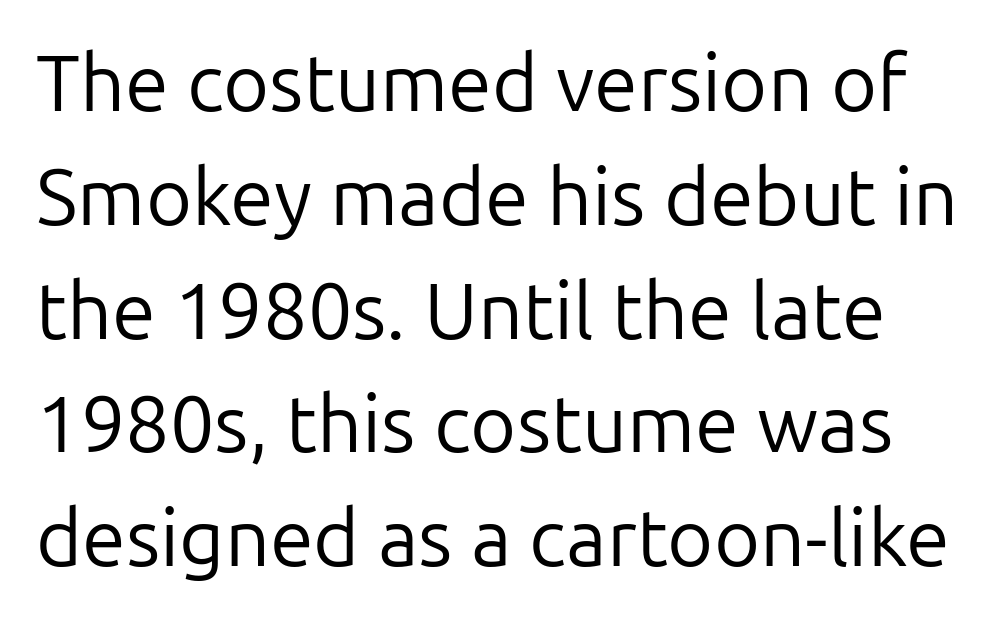
The image shows 79 px regular-weight sans-serif type, upright; set normal line spacing (1.44x), normal letter spacing, not underlined; low stroke contrast and a medium x-height.
